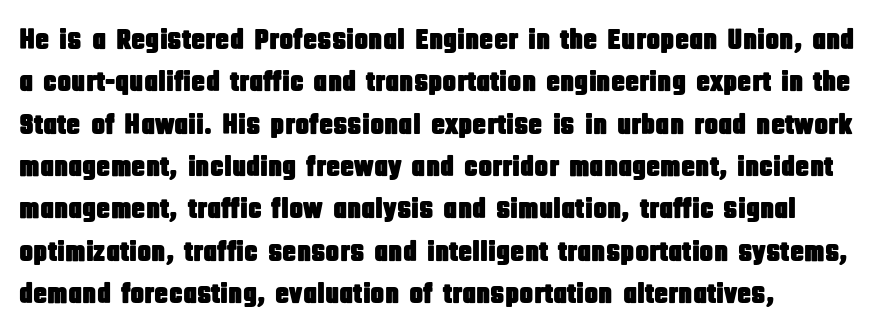
The image shows 29 px condensed sans-serif type, upright; set left-aligned, normal line spacing (1.46x), normal letter spacing, not underlined; low stroke contrast and a large x-height.
